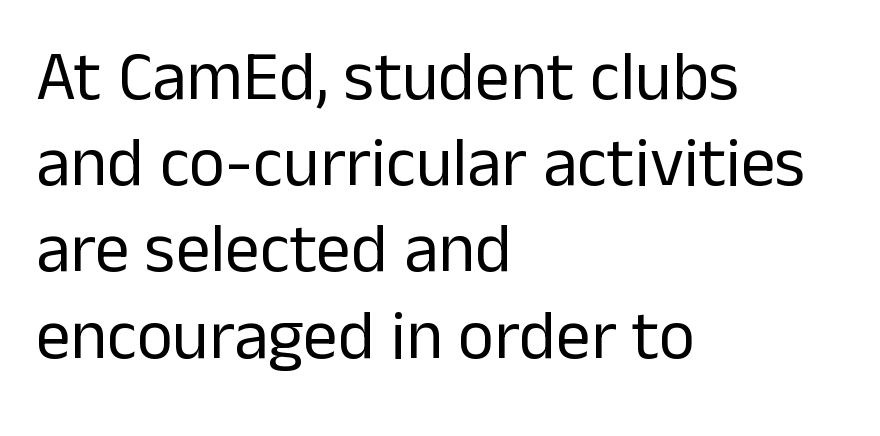
This is not heavy type; no bold has been used. How are the letters spaced? Ordinarily, with no added tracking. The compositor pushed each line to the left boundary. A clean baseline with only descenders dipping below it.
